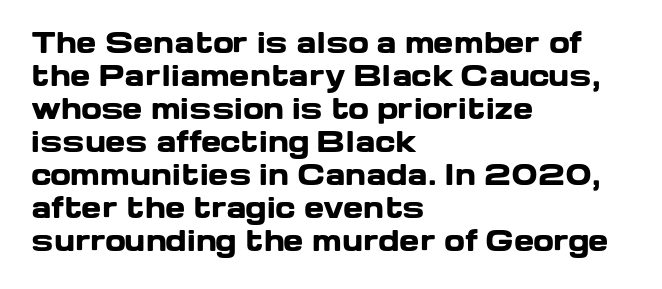
Words float on clear page, feet unadorned. Does the lettering tilt? It doesn't — this is upright. Visually the block forms a straight wall on the left and a jagged coastline on the right. These words are printed bold, with thick strokes throughout. Characters follow at the spacing the type designer built in.
